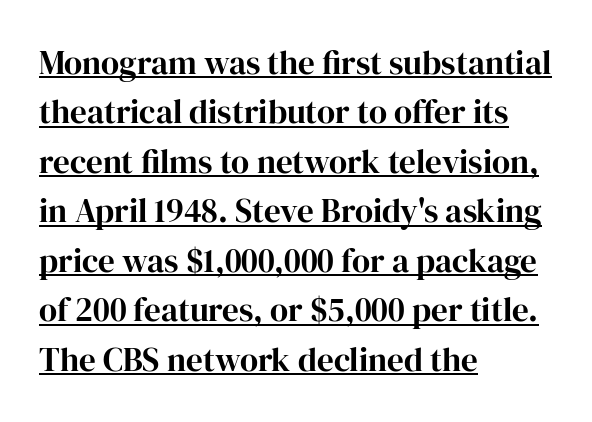
Does the lettering tilt? It doesn't — this is upright. Do the characters align in a grid? No, the font is proportional. Reading down the block, your eye returns to a fixed left position each line. These characters rest on top of a visible drawn line. The letters sit at their default tracking, neither squeezed nor spread. The rows are spaced the way most documents space them.
